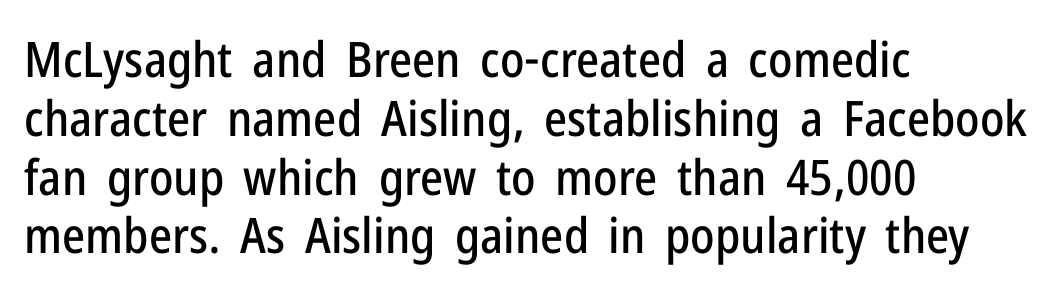
{"serif": "no", "italic": "no", "width": "condensed", "stroke_contrast": "low", "x_height": "medium", "monospaced": "no", "underline": "no", "align": "left", "line_spacing_ratio": 1.2, "letter_spacing": "normal", "letter_spacing_em": 0.0, "glyph_px": 49}
